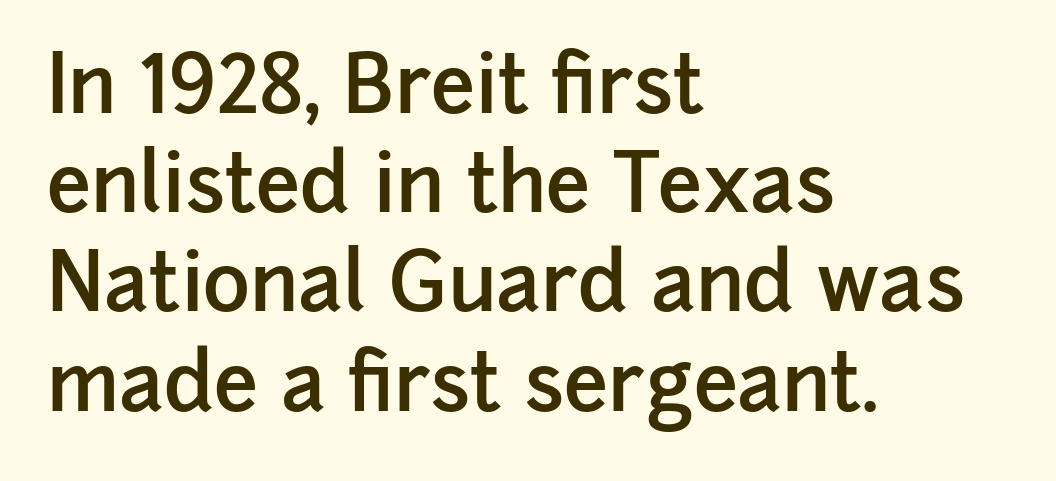
The image shows 80 px semibold sans-serif type, upright; set left-aligned, line spacing 1.24x, normal letter spacing, not underlined; low stroke contrast and a medium x-height.
